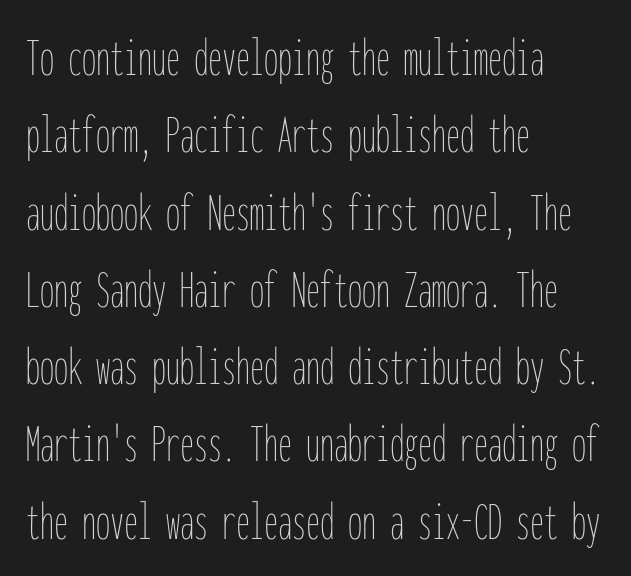
This block has exactly the height ordinary leading produces. This rendering features lettering with no underline. A typesetter would mark this as roman, not italic. You could count columns in this text — the font is strictly monospaced.
